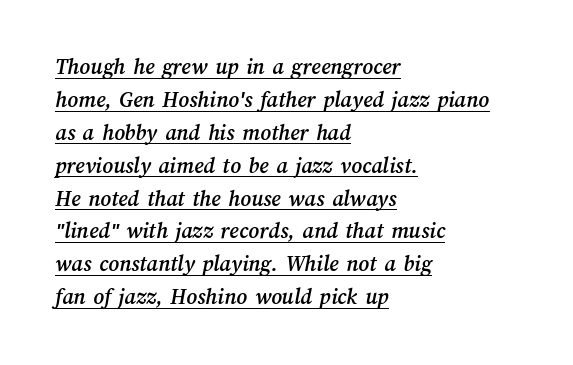
The image shows 23 px text type; set left-aligned, normal line spacing (1.43x), normal letter spacing, underlined.
